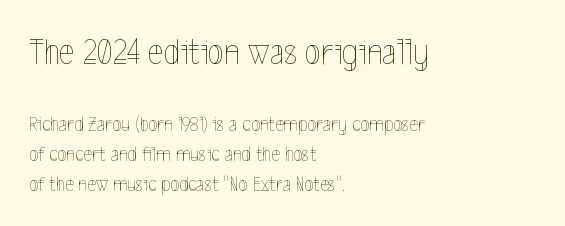
The image shows 37 px thin, condensed type, upright; set left-aligned, normal line spacing (1.42x), normal letter spacing, not underlined; the first (top) block is 1.76x larger; a medium x-height.
